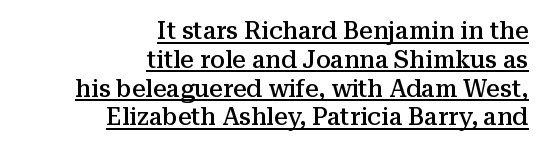
Q: Is the text bold? A: Semi-bold.
Q: Is the text italic (slanted)? A: No, it is upright.
Q: Is the text underlined? A: Yes.
Q: How is the paragraph aligned? A: Right-aligned.
Q: Is the spacing between letters normal or unusually wide? A: Normal.
